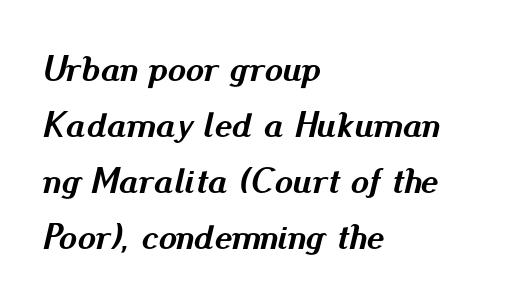
{"italic": "yes", "lean": "right", "slant_degrees": 13, "bold": "yes", "weight": "semibold", "width": "normal", "stroke_contrast": "medium", "x_height": "small", "monospaced": "no", "underline": "no", "align": "left", "line_spacing": "normal", "line_spacing_ratio": 1.51, "letter_spacing": "normal", "letter_spacing_em": 0.0, "glyph_px": 37}
